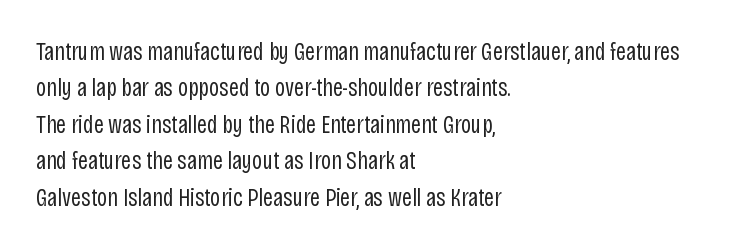
The image shows 25 px text type, upright; set left-aligned, normal line spacing (1.46x), normal letter spacing, not underlined.
